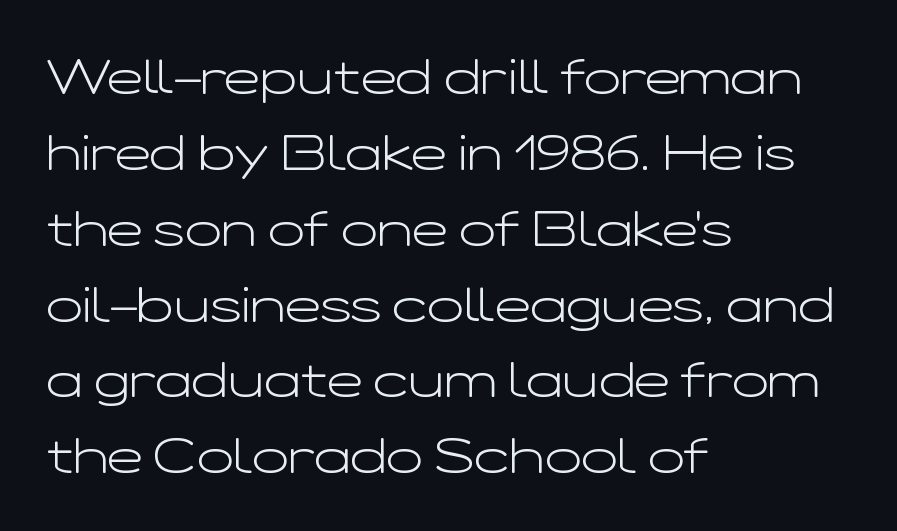
Q: Is the text bold? A: No.
Q: Is the text italic (slanted)? A: No, it is upright.
Q: Is the typeface a serif or a sans-serif typeface? A: Sans-serif.
Q: Is the text underlined? A: No.
Q: How is the paragraph aligned? A: Left-aligned.
Q: Is the spacing between letters normal or unusually wide? A: Normal.
Q: Is the spacing between lines tight, normal or loose? A: Normal.
Q: Width (condensed, normal, or wide)? A: Wide.
Q: Stroke contrast? A: Low.
Q: x-height? A: Medium.
Q: Monospaced? A: No.
